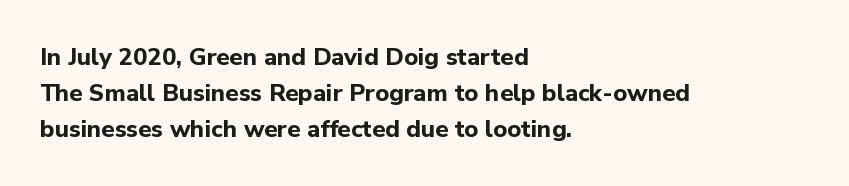
The image shows 24 px bold type, upright; set left-aligned, normal line spacing (1.49x), normal letter spacing, not underlined.
